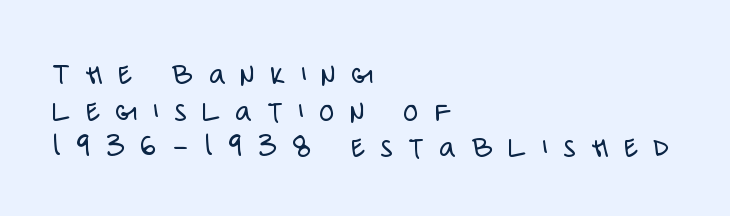
Q: Is the text bold? A: No.
Q: Is the text italic (slanted)? A: No, it is upright.
Q: Is the typeface a serif or a sans-serif typeface? A: Sans-serif.
Q: Is the text underlined? A: No.
Q: How is the paragraph aligned? A: Left-aligned.
Q: Is the spacing between letters normal or unusually wide? A: Unusually wide.
Q: Width (condensed, normal, or wide)? A: Condensed.
Q: Stroke contrast? A: Low.
Q: x-height? A: Large.
Q: Monospaced? A: No.
